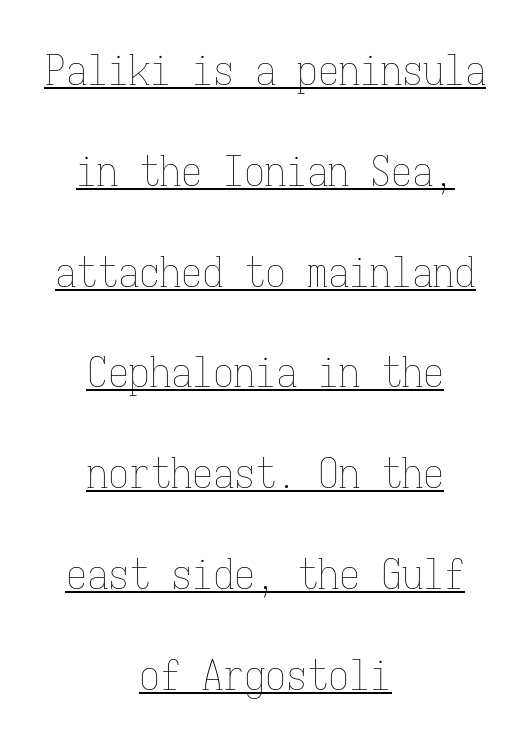
The image shows 42 px thin, condensed type, upright, monospaced; set centered, loose line spacing (2.4x), normal letter spacing, underlined; low stroke contrast and a medium x-height.
